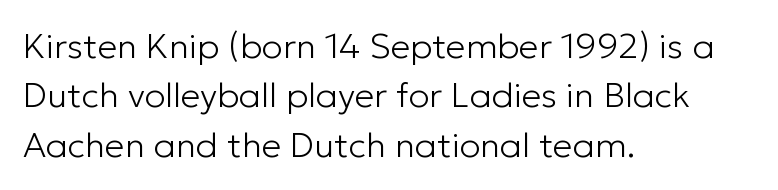
Q: Is the text bold? A: No.
Q: Is the text italic (slanted)? A: No, it is upright.
Q: Is the typeface a serif or a sans-serif typeface? A: Sans-serif.
Q: Is the text underlined? A: No.
Q: How is the paragraph aligned? A: Left-aligned.
Q: Is the spacing between letters normal or unusually wide? A: Normal.
Q: Is the spacing between lines tight, normal or loose? A: Normal.
Q: Width (condensed, normal, or wide)? A: Normal.
Q: Stroke contrast? A: Low.
Q: x-height? A: Medium.
Q: Monospaced? A: No.
